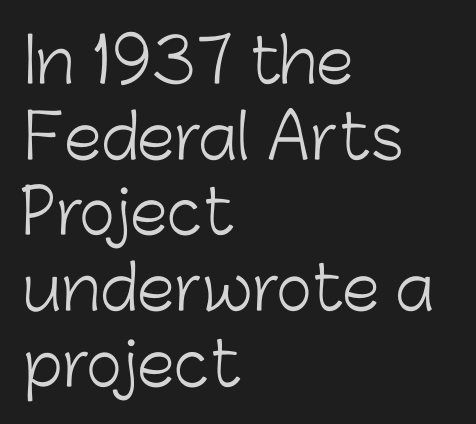
The image shows 61 px light sans-serif type, upright; set left-aligned, line spacing 1.24x, normal letter spacing, not underlined; low stroke contrast and a medium x-height.
